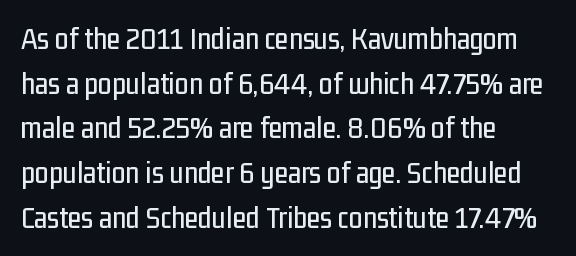
Glyph-to-glyph distance matches everyday printed text. The typography opts for an upright posture over an oblique one. The passage is arranged the way most books set body copy — flush left. Do the characters align in a grid? No, the font is proportional.
